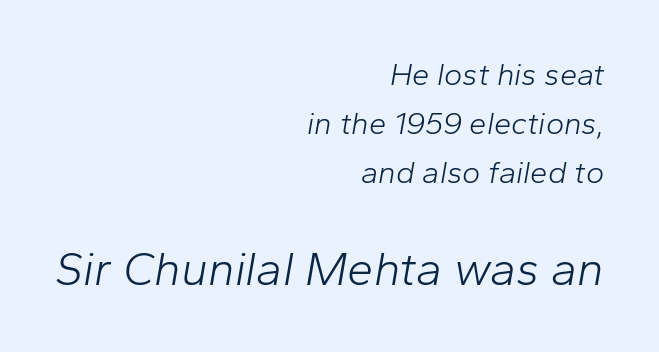
Q: Is the text bold? A: No.
Q: Is the text italic (slanted)? A: Yes, it leans right by about 10 degrees.
Q: Is the text underlined? A: No.
Q: How is the paragraph aligned? A: Right-aligned.
Q: Is the spacing between letters normal or unusually wide? A: Normal.
Q: Is the spacing between lines tight, normal or loose? A: Normal.
Q: Which block of text is set in a larger size, the first (top) or the second (bottom)? A: The second (bottom) one.
Q: Width (condensed, normal, or wide)? A: Normal.
Q: Stroke contrast? A: Low.
Q: x-height? A: Medium.
Q: Monospaced? A: No.
